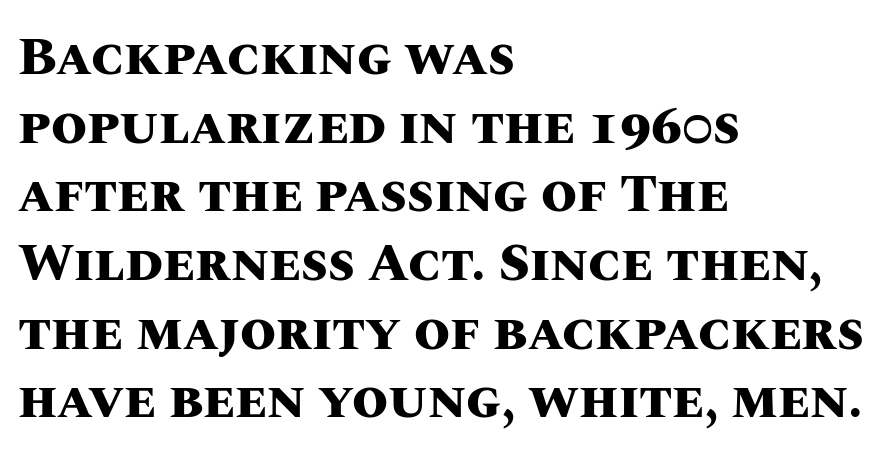
The image shows 52 px heavy type, upright; set left-aligned, normal line spacing (1.32x), normal letter spacing, not underlined; medium stroke contrast and a large x-height.
